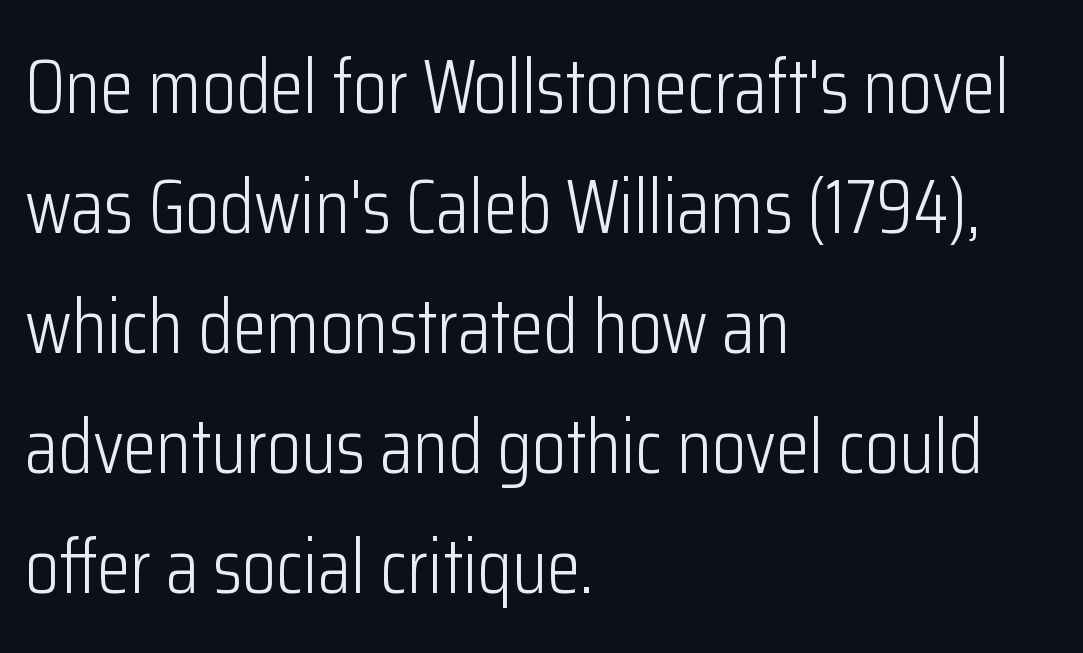
{"serif": "no", "italic": "no", "bold": "no", "weight": "light", "width": "condensed", "stroke_contrast": "low", "x_height": "medium", "monospaced": "no", "underline": "no", "align": "left", "line_spacing": "normal", "line_spacing_ratio": 1.56, "letter_spacing": "normal", "letter_spacing_em": 0.0, "glyph_px": 77}
